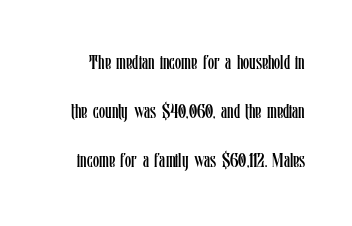
Words appear dense and cohesive because spacing is normal. Summary of weight: not heavy and not bold. Posture: straight, roman, zero tilt. Each row of text sits above clean, open space. Successive baselines arrive slowly, with a big drop between each.
